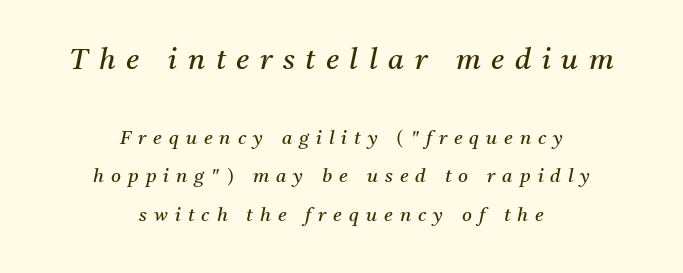
The image shows 29 px regular-weight serif type, italic (leaning right); set centered, loose line spacing (2.02x), unusually wide letter spacing (+0.37 em), not underlined; the first (top) block is 1.53x larger; medium stroke contrast and a medium x-height.
